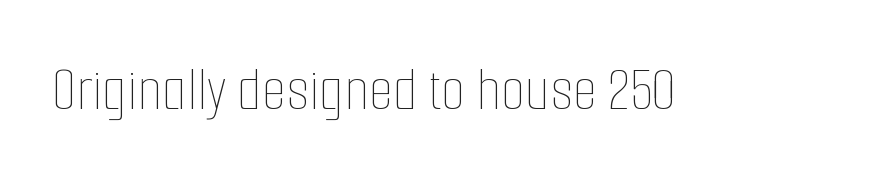
The image shows 63 px thin, condensed type, upright; set normal letter spacing, not underlined; low stroke contrast and a medium x-height.
